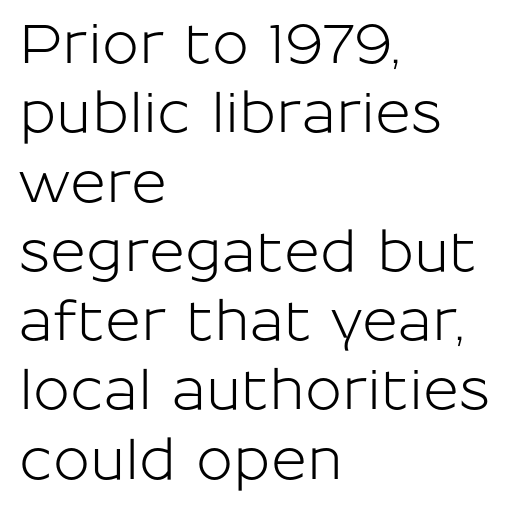
Q: Is the text italic (slanted)? A: No, it is upright.
Q: Is the typeface a serif or a sans-serif typeface? A: Sans-serif.
Q: Is the text underlined? A: No.
Q: How is the paragraph aligned? A: Left-aligned.
Q: Is the spacing between letters normal or unusually wide? A: Normal.
Q: Is the spacing between lines tight, normal or loose? A: Normal.
Q: Width (condensed, normal, or wide)? A: Normal.
Q: Stroke contrast? A: Low.
Q: x-height? A: Medium.
Q: Monospaced? A: No.
